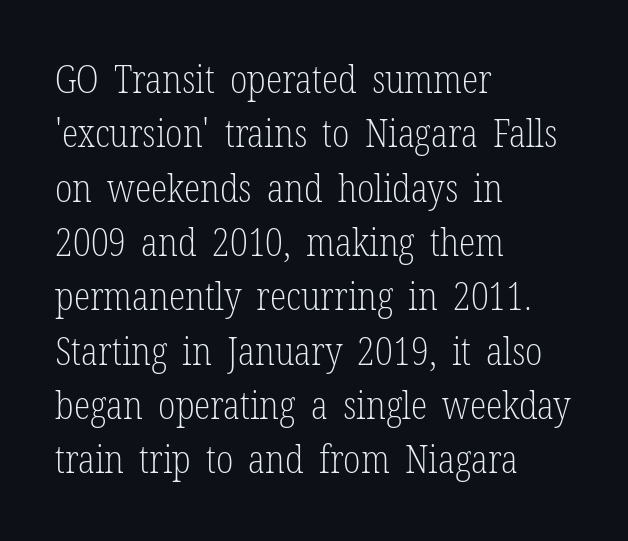
The image shows 38 px light, condensed serif type, upright; set left-aligned, normal line spacing (1.43x), normal letter spacing, not underlined; low stroke contrast and a medium x-height.
